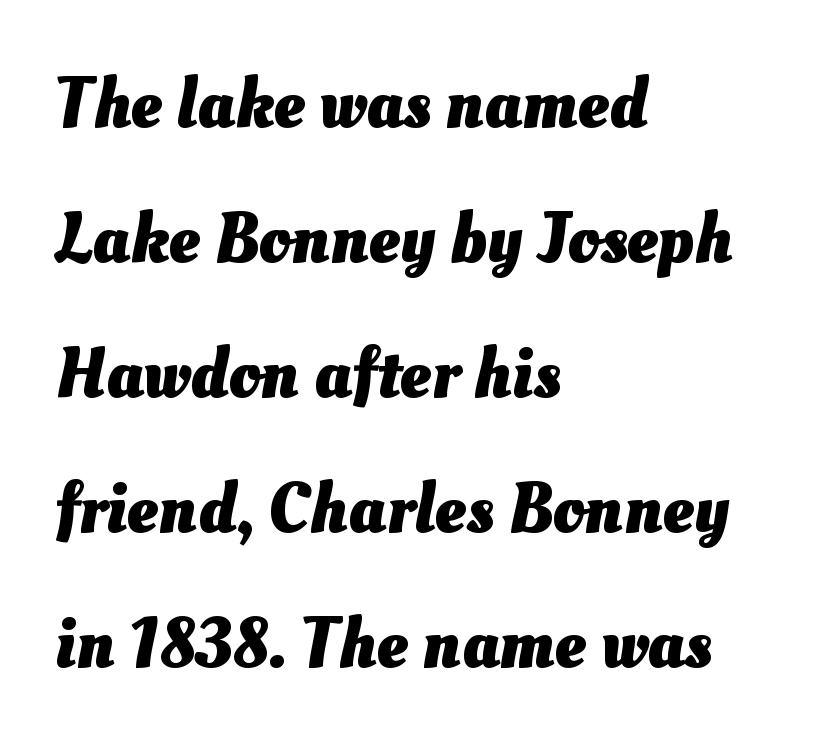
The image shows 71 px heavy type; set left-aligned, loose line spacing (1.9x), normal letter spacing, not underlined; medium stroke contrast and a small x-height.
